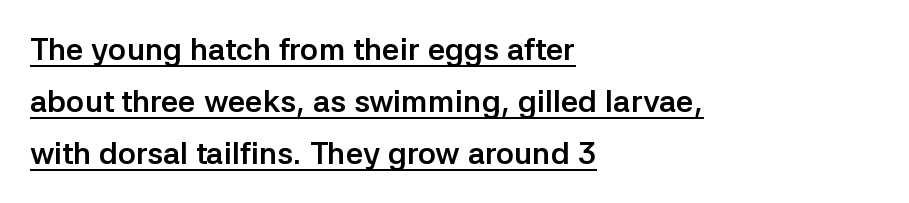
The image shows 31 px semibold sans-serif type, upright; set left-aligned, normal line spacing (1.68x), normal letter spacing, underlined; low stroke contrast and a medium x-height.
